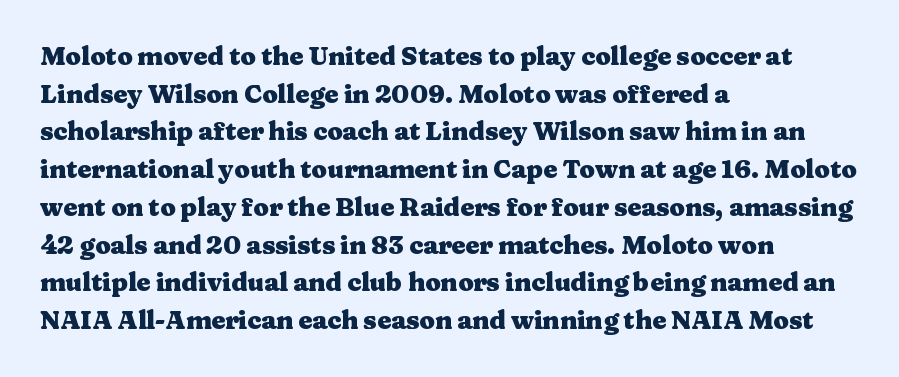
The image shows 25 px bold type, upright; set left-aligned, normal line spacing (1.51x), normal letter spacing, not underlined.
